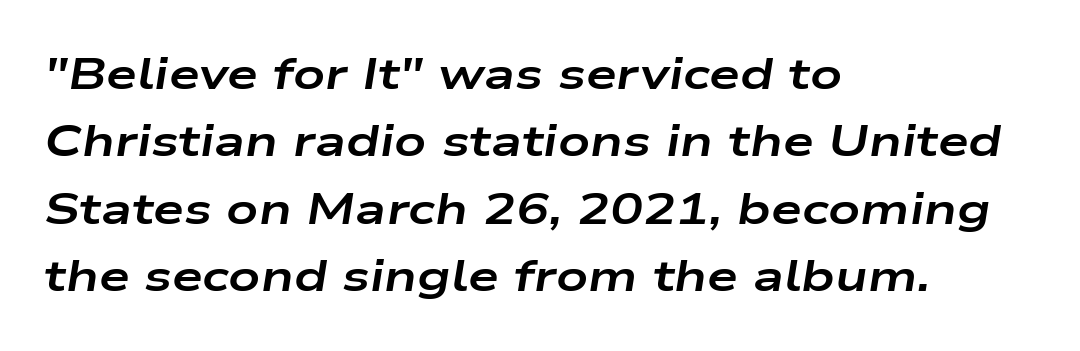
Q: Is the text bold? A: Yes.
Q: Is the text italic (slanted)? A: Yes, it leans right by about 9 degrees.
Q: Is the text underlined? A: No.
Q: How is the paragraph aligned? A: Left-aligned.
Q: Is the spacing between letters normal or unusually wide? A: Normal.
Q: Is the spacing between lines tight, normal or loose? A: Normal.
Q: Width (condensed, normal, or wide)? A: Wide.
Q: Stroke contrast? A: Low.
Q: x-height? A: Medium.
Q: Monospaced? A: No.
